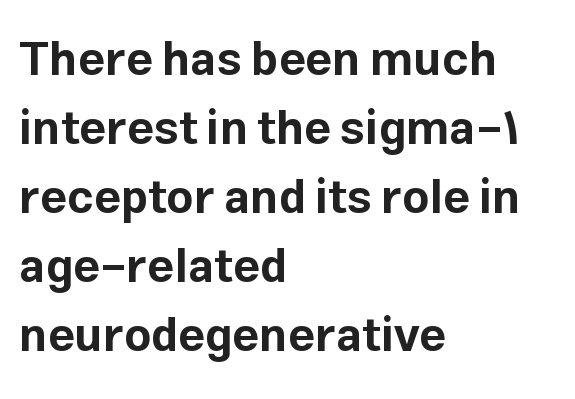
This rendering features lettering with no underline. The letters stand upright; this is a roman face. Honestly, the row spacing looks completely unremarkable. A classic flush-left, rag-right setting is used for this passage. Note: no serifs on the glyphs.
